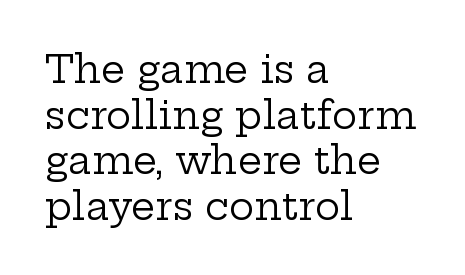
The image shows 38 px regular-weight, wide serif type, upright; set left-aligned, line spacing 1.2x, normal letter spacing, not underlined; low stroke contrast and a medium x-height.
